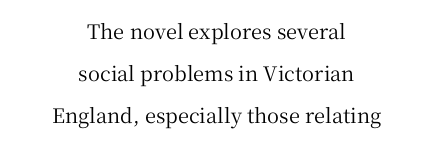
Compared with a flush-left layout, this one balances lines on the center instead. Quick note: not italic, upright. Students, note that the glyphs here touch the page at normal intervals. No word sits above an underline. Loosely led — the rows are spread out.
